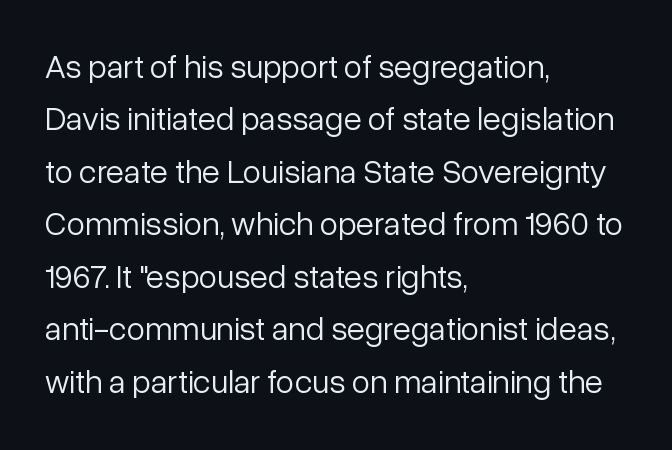
Vertical strokes here are truly vertical. Think standard paragraph weight, or any step lighter than that. The lines in this sample share a left origin and differ only in where they stop. The type family on display is of the sans-serif kind.
